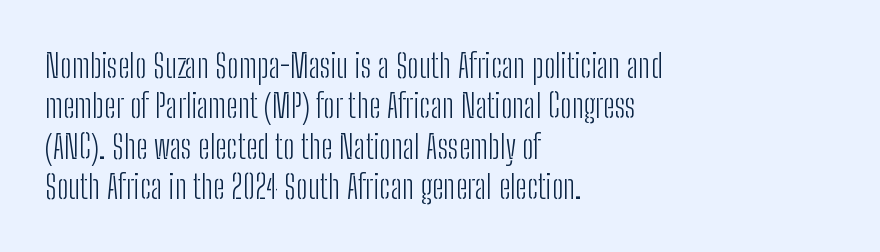
{"serif": "no", "italic": "no", "bold": "no", "weight": "light", "width": "condensed", "stroke_contrast": "low", "x_height": "medium", "monospaced": "no", "underline": "no", "align": "left", "line_spacing_ratio": 1.22, "letter_spacing": "normal", "letter_spacing_em": 0.0, "glyph_px": 33}
